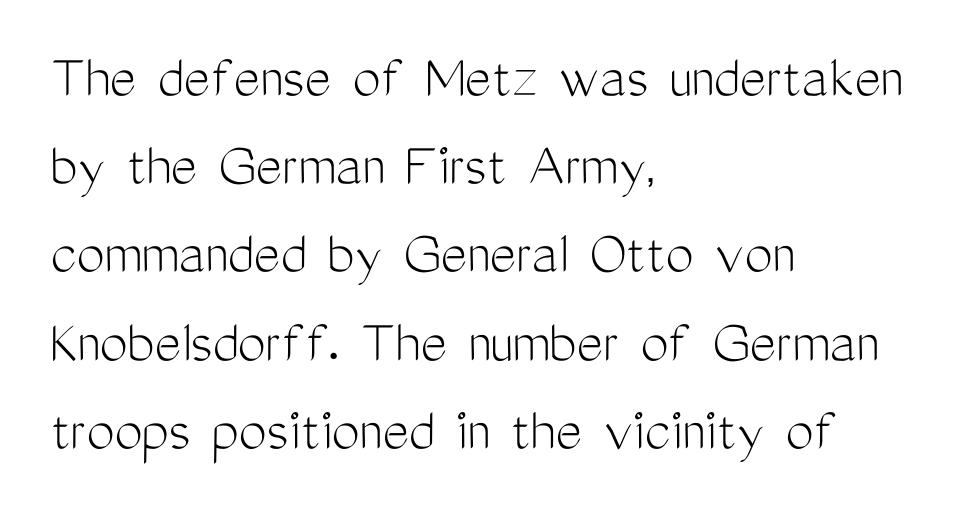
The image shows 63 px light, condensed sans-serif type, upright; set left-aligned, normal line spacing (1.4x), normal letter spacing, not underlined; medium stroke contrast and a medium x-height.
